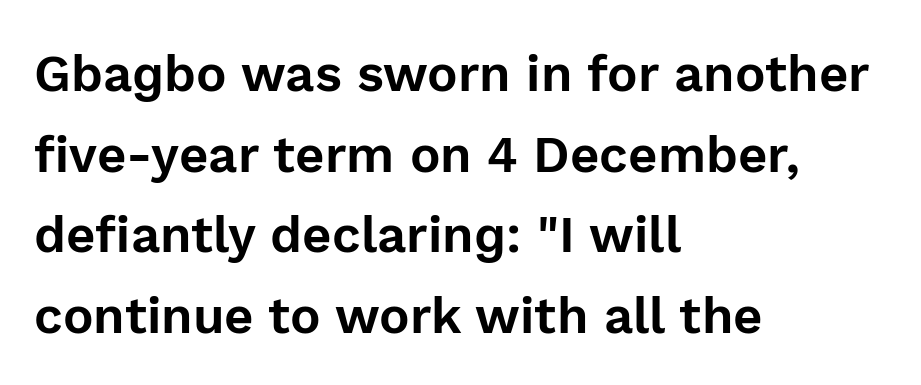
Q: Is the text italic (slanted)? A: No, it is upright.
Q: Is the typeface a serif or a sans-serif typeface? A: Sans-serif.
Q: Is the text underlined? A: No.
Q: How is the paragraph aligned? A: Left-aligned.
Q: Is the spacing between letters normal or unusually wide? A: Normal.
Q: Is the spacing between lines tight, normal or loose? A: Normal.
Q: Width (condensed, normal, or wide)? A: Normal.
Q: x-height? A: Medium.
Q: Monospaced? A: No.
